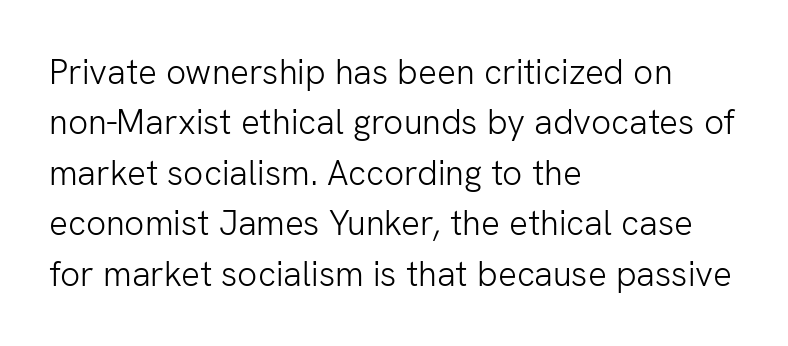
The image shows 35 px light sans-serif type, upright; set left-aligned, normal line spacing (1.44x), normal letter spacing, not underlined; low stroke contrast and a medium x-height.
